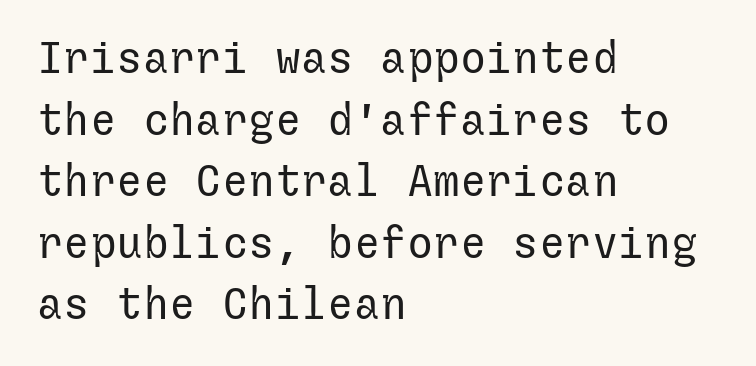
The image shows 44 px regular-weight sans-serif type, upright; set left-aligned, normal line spacing (1.4x), normal letter spacing, not underlined; low stroke contrast and a medium x-height.
